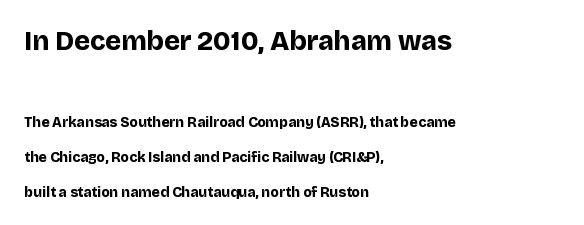
The image shows 27 px bold type, upright; set left-aligned, loose line spacing (2.49x), normal letter spacing, not underlined; the first (top) block is 1.93x larger.
